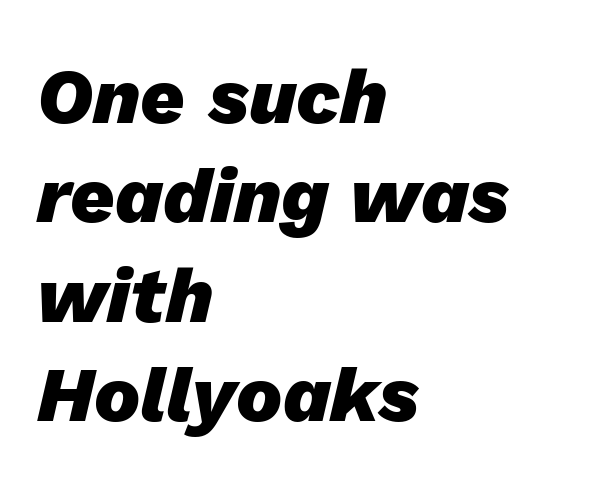
The image shows 77 px heavy type, italic (leaning right); set left-aligned, normal line spacing (1.29x), normal letter spacing, not underlined; low stroke contrast and a medium x-height.
